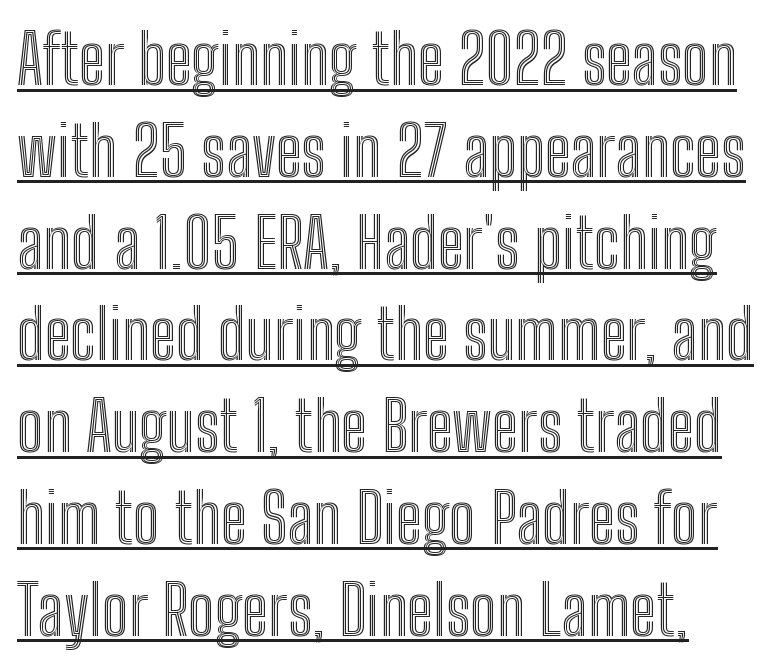
The image shows 69 px condensed type, upright; set left-aligned, normal line spacing (1.33x), normal letter spacing, underlined; a medium x-height.
